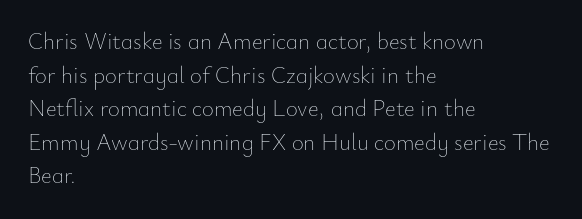
{"italic": "no", "bold": "no", "underline": "no", "align": "left", "line_spacing": "normal", "line_spacing_ratio": 1.46, "letter_spacing": "normal", "letter_spacing_em": 0.0, "glyph_px": 23}
